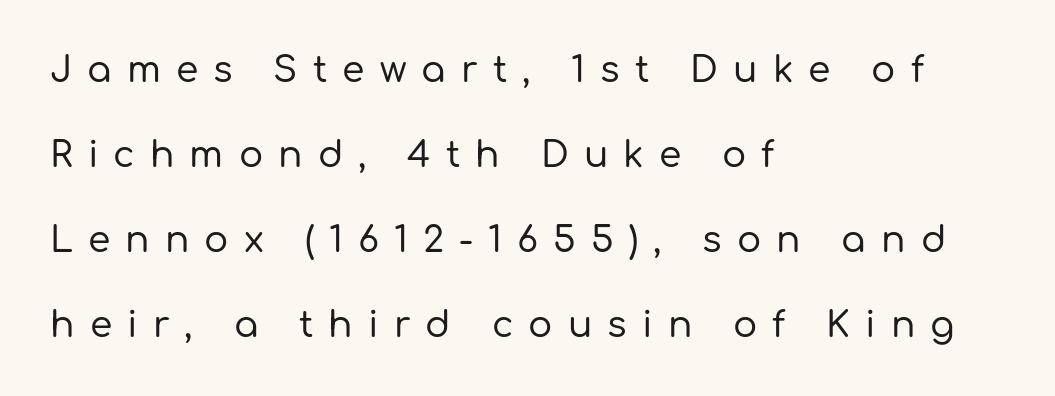
Q: Is the text italic (slanted)? A: No, it is upright.
Q: Is the typeface a serif or a sans-serif typeface? A: Sans-serif.
Q: Is the text underlined? A: No.
Q: How is the paragraph aligned? A: Left-aligned.
Q: Is the spacing between letters normal or unusually wide? A: Unusually wide.
Q: Is the spacing between lines tight, normal or loose? A: Loose.
Q: Width (condensed, normal, or wide)? A: Normal.
Q: Stroke contrast? A: Low.
Q: x-height? A: Medium.
Q: Monospaced? A: No.
